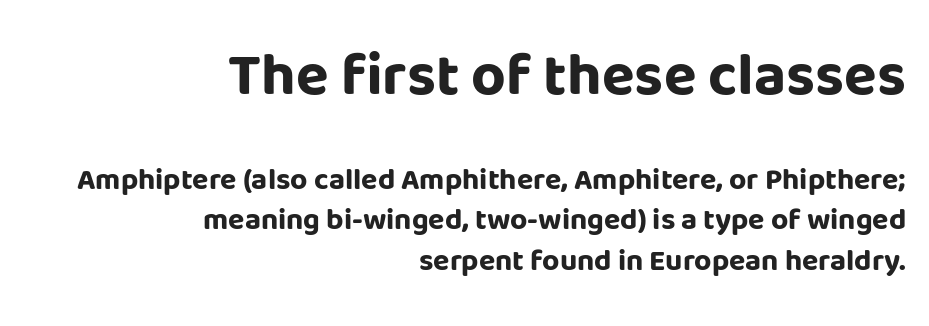
The image shows 60 px bold sans-serif type, upright; set right-aligned, normal line spacing (1.36x), normal letter spacing, not underlined; the first (top) block is 2.0x larger; low stroke contrast and a large x-height.
